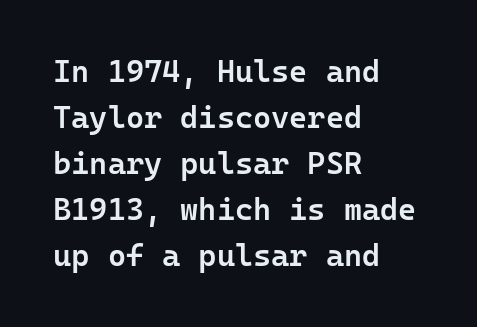
Q: Is the text bold? A: Semi-bold.
Q: Is the text italic (slanted)? A: No, it is upright.
Q: Is the typeface a serif or a sans-serif typeface? A: Sans-serif.
Q: Is the text underlined? A: No.
Q: How is the paragraph aligned? A: Left-aligned.
Q: Is the spacing between letters normal or unusually wide? A: Normal.
Q: Is the spacing between lines tight, normal or loose? A: Normal.
Q: Width (condensed, normal, or wide)? A: Normal.
Q: Stroke contrast? A: Low.
Q: x-height? A: Medium.
